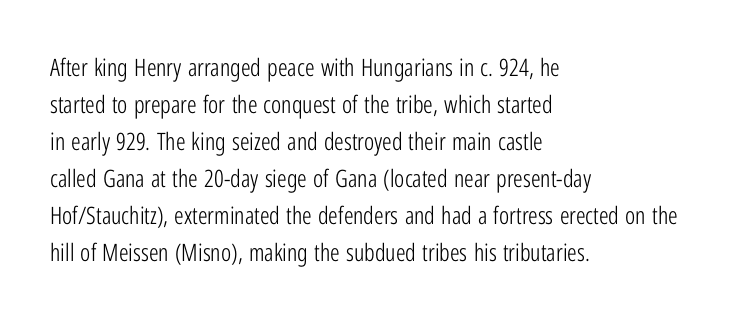
Q: Is the text bold? A: No.
Q: Is the text italic (slanted)? A: No, it is upright.
Q: Is the text underlined? A: No.
Q: How is the paragraph aligned? A: Left-aligned.
Q: Is the spacing between letters normal or unusually wide? A: Normal.
Q: Is the spacing between lines tight, normal or loose? A: Normal.
